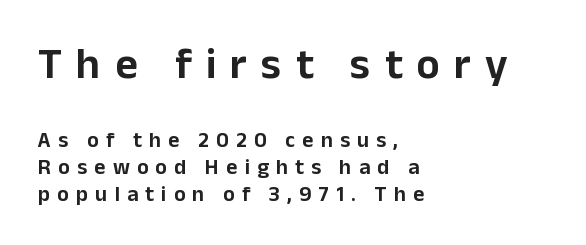
Q: Is the text italic (slanted)? A: No, it is upright.
Q: Is the typeface a serif or a sans-serif typeface? A: Sans-serif.
Q: Is the text underlined? A: No.
Q: How is the paragraph aligned? A: Left-aligned.
Q: Is the spacing between letters normal or unusually wide? A: Unusually wide.
Q: Which block of text is set in a larger size, the first (top) or the second (bottom)? A: The first (top) one.
Q: Width (condensed, normal, or wide)? A: Normal.
Q: Stroke contrast? A: Low.
Q: x-height? A: Medium.
Q: Monospaced? A: No.
